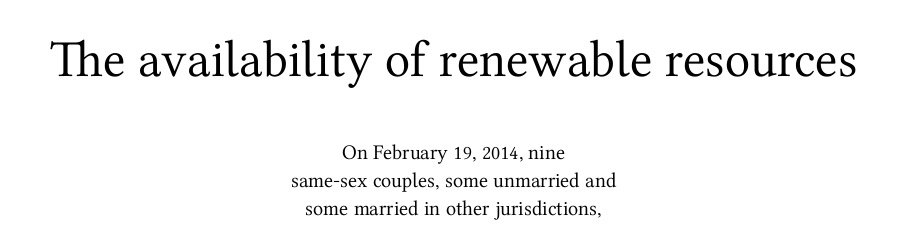
The image shows 52 px regular-weight serif type, upright; set centered, normal line spacing (1.33x), normal letter spacing, not underlined; the first (top) block is 2.48x larger; medium stroke contrast and a medium x-height.
